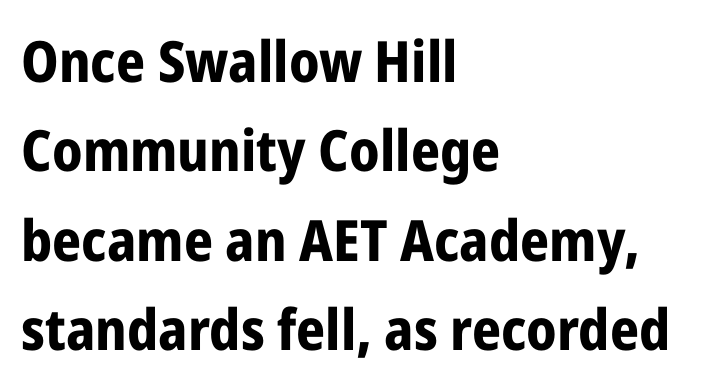
The image shows 57 px bold, condensed sans-serif type, upright; set left-aligned, normal line spacing (1.57x), normal letter spacing, not underlined; low stroke contrast and a medium x-height.
